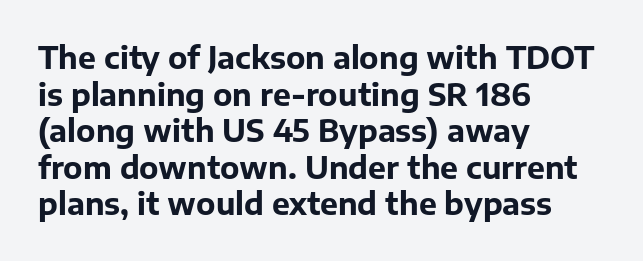
The image shows 30 px bold sans-serif type, upright; set left-aligned, line spacing 1.22x, normal letter spacing, not underlined; low stroke contrast and a medium x-height.
